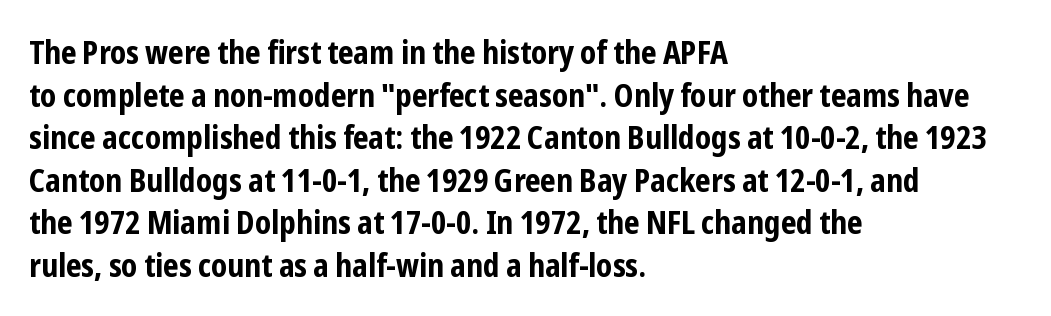
{"serif": "no", "italic": "no", "bold": "yes", "weight": "bold", "width": "condensed", "stroke_contrast": "low", "x_height": "medium", "monospaced": "no", "underline": "no", "align": "left", "line_spacing": "normal", "line_spacing_ratio": 1.33, "letter_spacing": "normal", "letter_spacing_em": 0.0, "glyph_px": 32}
